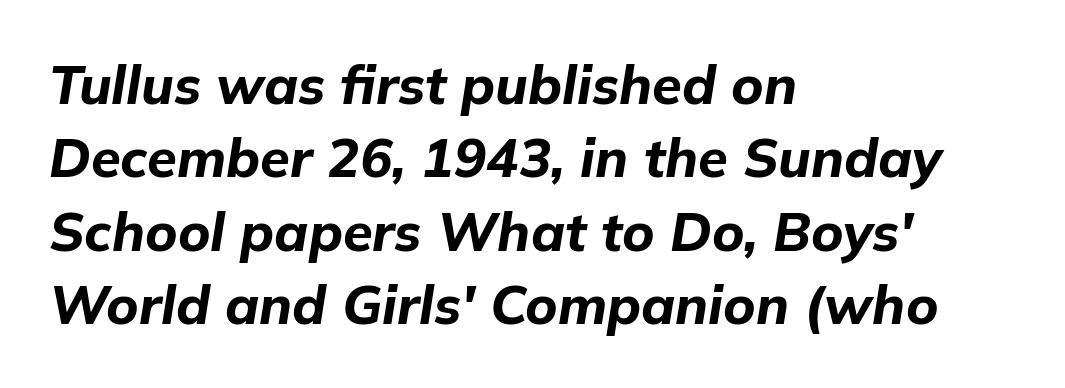
Reading down the column, the eye jumps a familiar distance to each next line. Here the glyphs are tracked normally, forming tight word shapes. Rule under the text: the space is simply empty. The passage shown is emphatically bold. Horizontal alignment here is leftward, the default for most running prose. Proportional: the letters do not fall into vertical columns.
